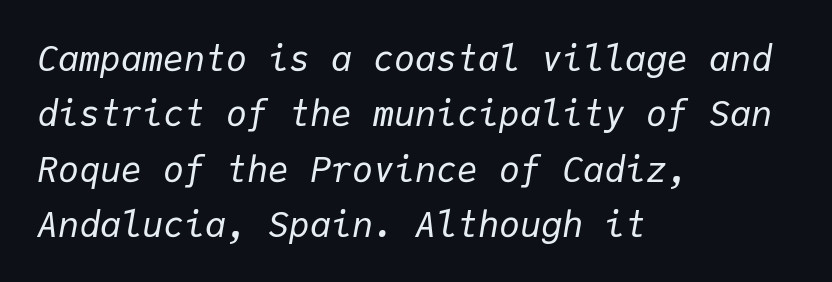
The strokes are not fattened; the text isn't bold. The designer left line spacing at the default. Beneath every word, the page is bare. The lines in this sample share a left origin and differ only in where they stop. Words appear dense and cohesive because spacing is normal.
